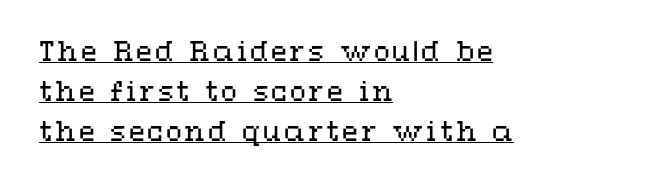
{"italic": "no", "bold": "no", "underline": "yes", "align": "left", "line_spacing": "normal", "line_spacing_ratio": 1.53, "glyph_px": 26}
